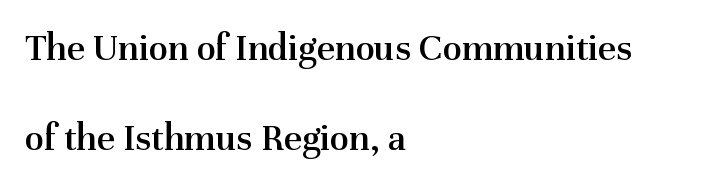
Q: Is the text bold? A: Semi-bold.
Q: Is the text italic (slanted)? A: No, it is upright.
Q: Is the typeface a serif or a sans-serif typeface? A: Serif.
Q: Is the text underlined? A: No.
Q: How is the paragraph aligned? A: Left-aligned.
Q: Is the spacing between letters normal or unusually wide? A: Normal.
Q: Is the spacing between lines tight, normal or loose? A: Loose.
Q: Width (condensed, normal, or wide)? A: Normal.
Q: Stroke contrast? A: Medium.
Q: x-height? A: Medium.
Q: Monospaced? A: No.
